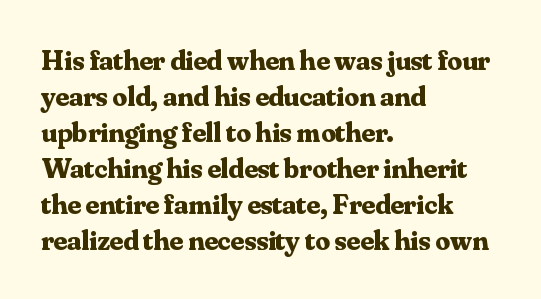
The tracking reads as untouched default to a designer's eye. The rendering uses a bold face; every stroke is thick and dark. Serifs: yes, visible at the terminals of the letterforms. Short and long lines alike share a common starting point at left. Rule under the text: the space is simply empty. In terms of posture, this sample is upright.
